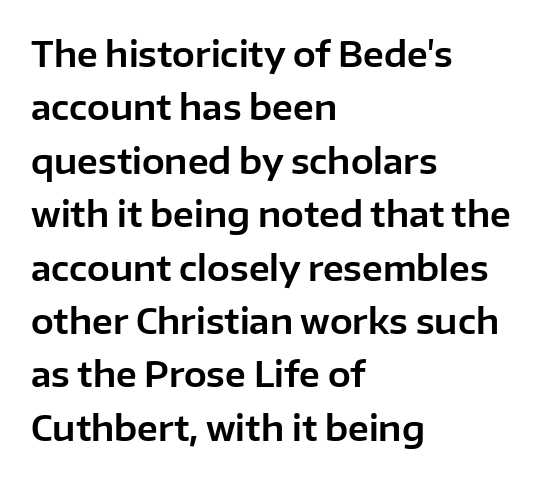
Q: Is the text italic (slanted)? A: No, it is upright.
Q: Is the typeface a serif or a sans-serif typeface? A: Sans-serif.
Q: Is the text underlined? A: No.
Q: How is the paragraph aligned? A: Left-aligned.
Q: Is the spacing between letters normal or unusually wide? A: Normal.
Q: Is the spacing between lines tight, normal or loose? A: Normal.
Q: Width (condensed, normal, or wide)? A: Normal.
Q: Stroke contrast? A: Low.
Q: x-height? A: Medium.
Q: Monospaced? A: No.
